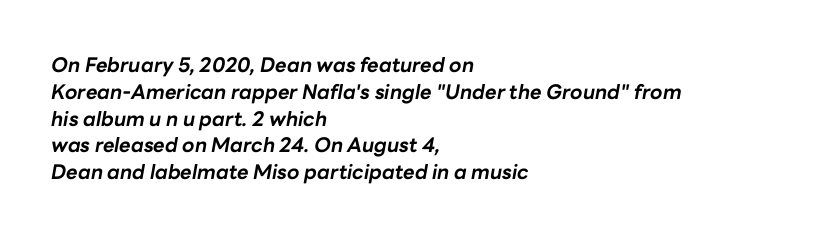
Glance below the letters and you will spot only blank space. Interline gaps are of average width in this sample. This is heavy type, rendered in bold. Students, note that the glyphs here touch the page at normal intervals. The passage is arranged the way most books set body copy — flush left.
